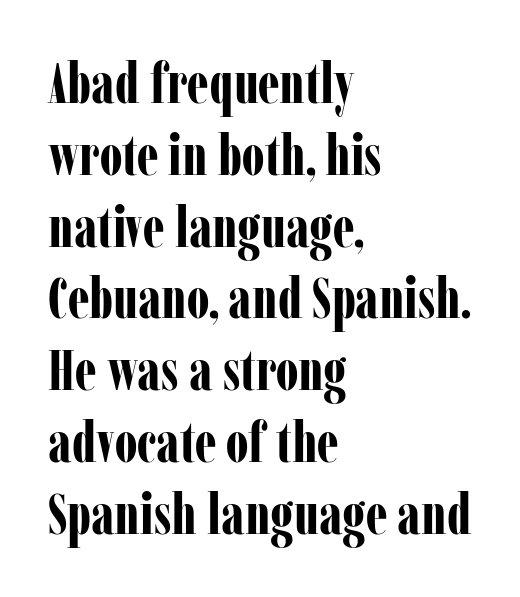
{"serif": "yes", "italic": "no", "bold": "yes", "weight": "bold", "width": "condensed", "stroke_contrast": "low", "x_height": "medium", "monospaced": "no", "underline": "no", "align": "left", "line_spacing": "normal", "line_spacing_ratio": 1.26, "letter_spacing": "normal", "letter_spacing_em": 0.0, "glyph_px": 57}
